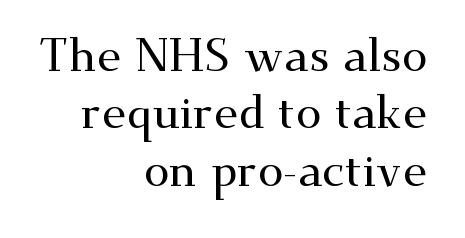
The image shows 46 px wide serif type, upright; set right-aligned, normal line spacing (1.25x), normal letter spacing, not underlined; medium stroke contrast and a small x-height.
